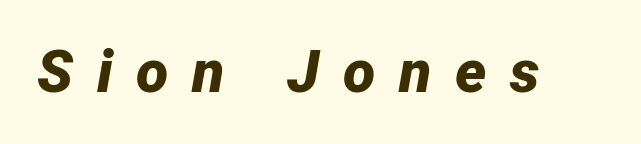
Descenders hang freely into open space. Here the designer chose a conventional face with non-uniform glyph widths. Inter-character spacing is expanded well beyond the font's built-in metrics. Summary of weight: heavy, a full bold. Slant detected: the letters are inclined.
